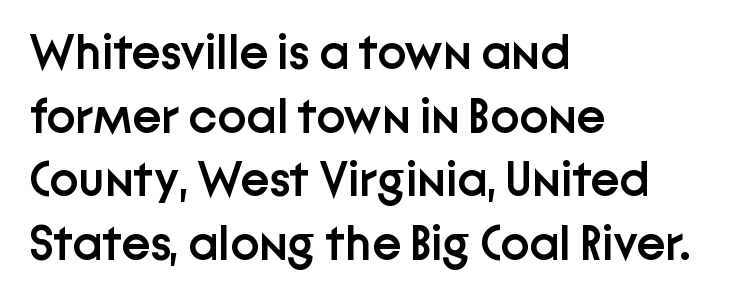
Q: Is the text bold? A: Semi-bold.
Q: Is the text italic (slanted)? A: No, it is upright.
Q: Is the typeface a serif or a sans-serif typeface? A: Sans-serif.
Q: Is the text underlined? A: No.
Q: How is the paragraph aligned? A: Left-aligned.
Q: Is the spacing between letters normal or unusually wide? A: Normal.
Q: Is the spacing between lines tight, normal or loose? A: Normal.
Q: Width (condensed, normal, or wide)? A: Normal.
Q: Stroke contrast? A: Low.
Q: x-height? A: Medium.
Q: Monospaced? A: No.
